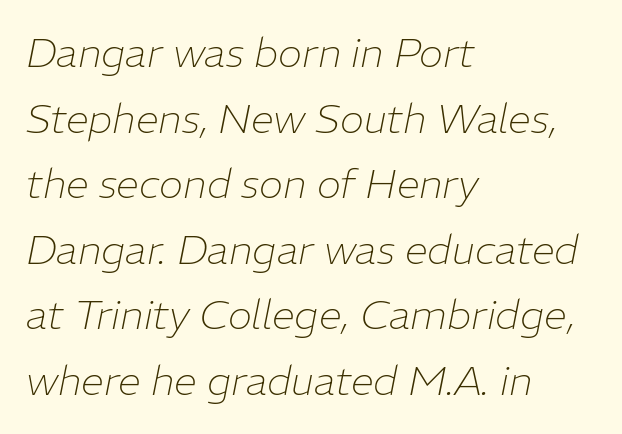
The image shows 41 px thin type, italic (leaning right); set left-aligned, normal line spacing (1.6x), normal letter spacing, not underlined; low stroke contrast and a medium x-height.
